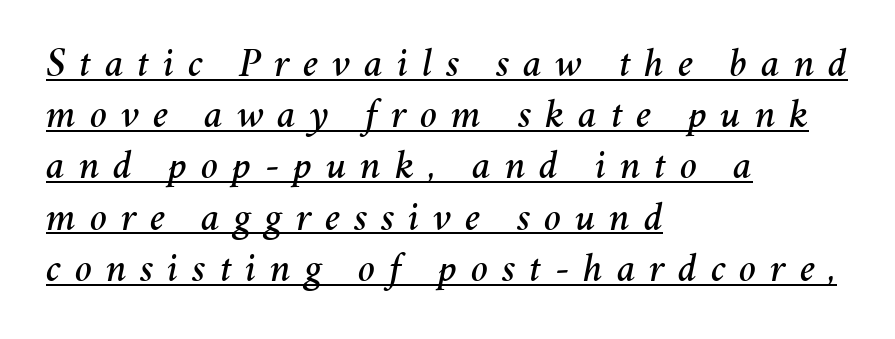
The image shows 41 px text type, italic (leaning right); set left-aligned, normal line spacing (1.25x), unusually wide letter spacing (+0.33 em), underlined; medium stroke contrast and a medium x-height.
